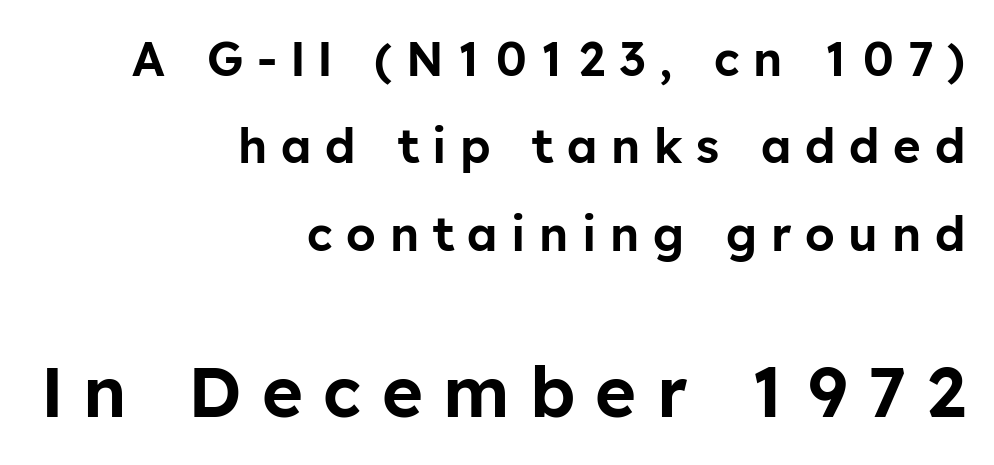
Q: Is the text italic (slanted)? A: No, it is upright.
Q: Is the typeface a serif or a sans-serif typeface? A: Sans-serif.
Q: Is the text underlined? A: No.
Q: How is the paragraph aligned? A: Right-aligned.
Q: Is the spacing between letters normal or unusually wide? A: Unusually wide.
Q: Which block of text is set in a larger size, the first (top) or the second (bottom)? A: The second (bottom) one.
Q: Width (condensed, normal, or wide)? A: Normal.
Q: Stroke contrast? A: Low.
Q: x-height? A: Medium.
Q: Monospaced? A: No.
